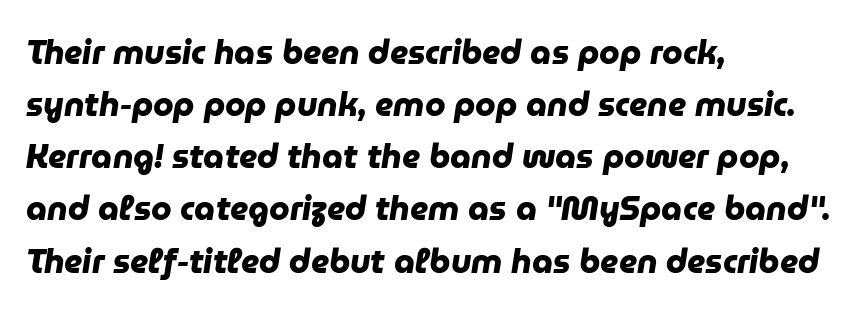
Chunky letters — that's bold for sure. You could not count columns in this text — the font is proportionally spaced. These lines sit exactly where default settings would place them. Nope, no serifs anywhere on these letters. Unmarked baselines from the first word to the last.
